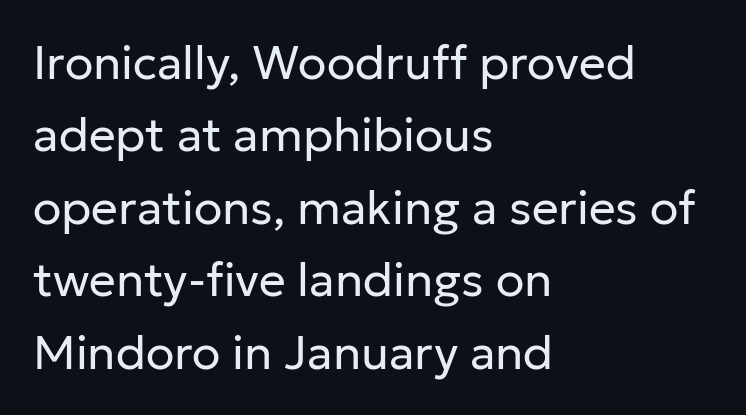
The image shows 47 px regular-weight sans-serif type, upright; set left-aligned, normal line spacing (1.54x), normal letter spacing, not underlined; low stroke contrast and a medium x-height.
